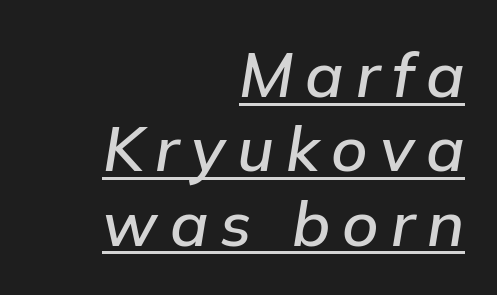
{"italic": "yes", "lean": "right", "slant_degrees": 9, "width": "normal", "stroke_contrast": "low", "x_height": "medium", "monospaced": "no", "underline": "yes", "align": "right", "line_spacing_ratio": 1.18, "glyph_px": 63}
